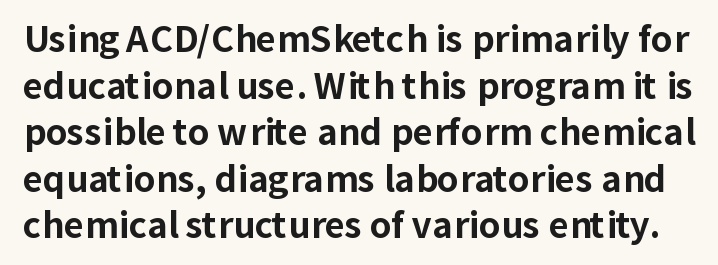
The image shows 35 px bold sans-serif type, upright; set normal line spacing (1.33x), normal letter spacing, not underlined; low stroke contrast and a medium x-height.
